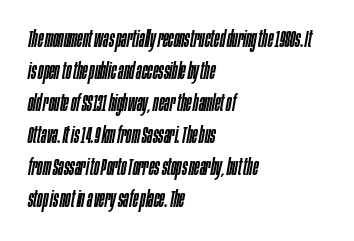
Italic? Definitely — the glyphs are oblique. Is the block centered? No — it sits flush against the left margin. Leading matches the norm, producing a regular column. Check under the words: just untouched page.
